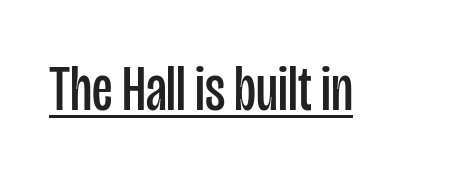
Designer's note — italics off, roman on. Weight class: somewhere from thin through regular. The face used here is proportionally spaced, like ordinary book or web type. There is no visible air inserted between adjacent glyphs.
